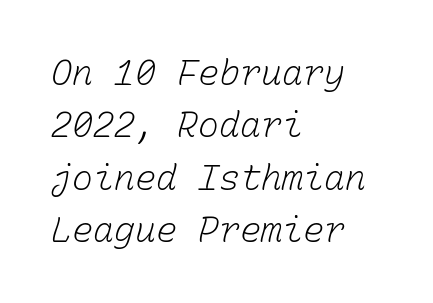
The image shows 35 px light type, monospaced; set left-aligned, normal line spacing (1.5x), normal letter spacing, not underlined; low stroke contrast and a medium x-height.
